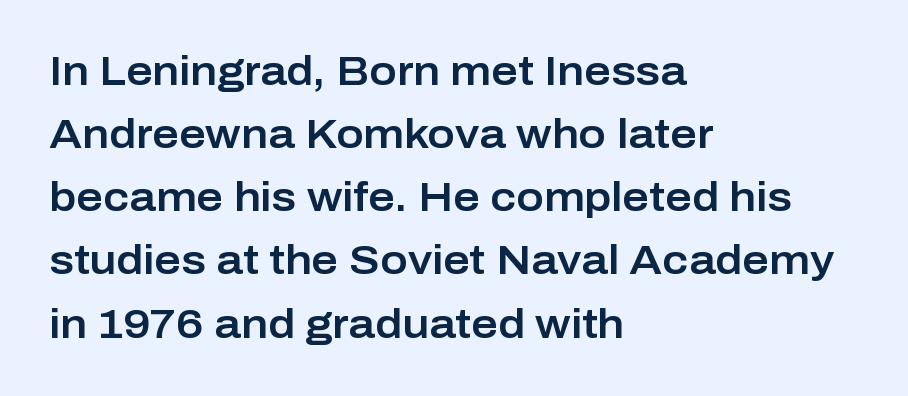
The image shows 41 px sans-serif type, upright; set left-aligned, normal line spacing (1.54x), normal letter spacing, not underlined; low stroke contrast and a medium x-height.
